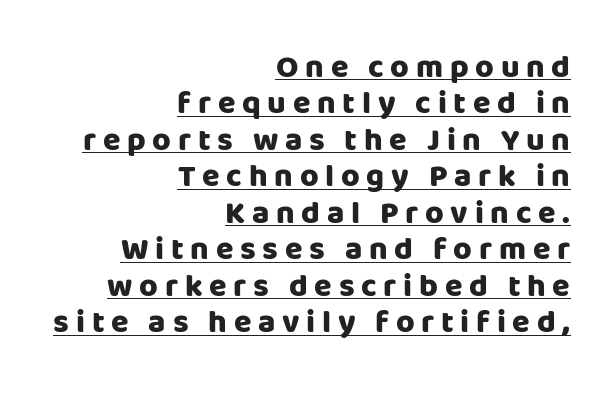
Underlining? Definitely there. Is this a sans? Yes — the strokes have no serifs. Do the characters align in a grid? No, the font is proportional. The leading is snug, giving the passage a crowded texture.
